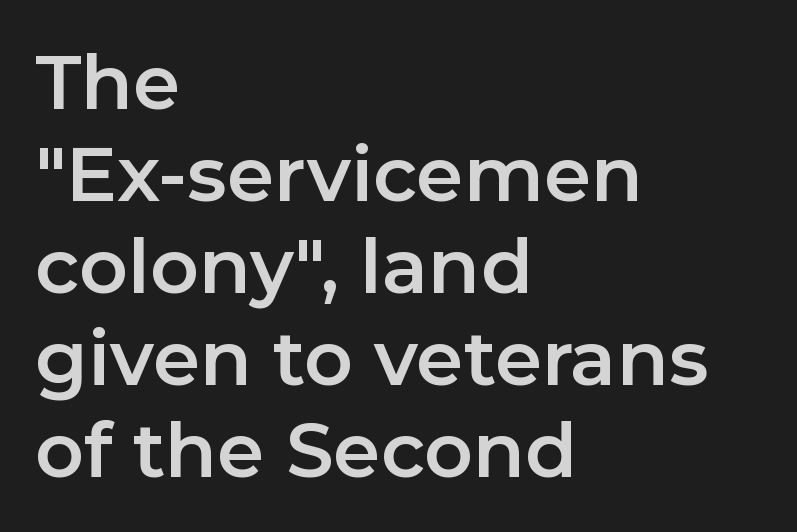
Q: Is the text italic (slanted)? A: No, it is upright.
Q: Is the typeface a serif or a sans-serif typeface? A: Sans-serif.
Q: Is the text underlined? A: No.
Q: How is the paragraph aligned? A: Left-aligned.
Q: Is the spacing between letters normal or unusually wide? A: Normal.
Q: Width (condensed, normal, or wide)? A: Normal.
Q: Stroke contrast? A: Low.
Q: x-height? A: Medium.
Q: Monospaced? A: No.
